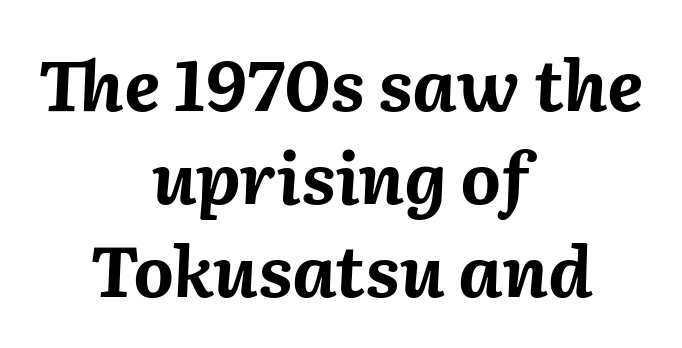
{"italic": "yes", "lean": "right", "slant_degrees": 2, "bold": "yes", "weight": "bold", "width": "normal", "stroke_contrast": "medium", "x_height": "medium", "monospaced": "no", "underline": "no", "align": "center", "line_spacing": "normal", "line_spacing_ratio": 1.33, "letter_spacing": "normal", "letter_spacing_em": 0.0, "glyph_px": 70}
